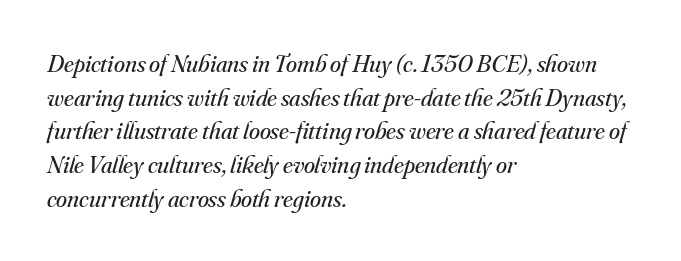
The image shows 25 px text type, italic (leaning right); set left-aligned, normal line spacing (1.35x), normal letter spacing, not underlined.
